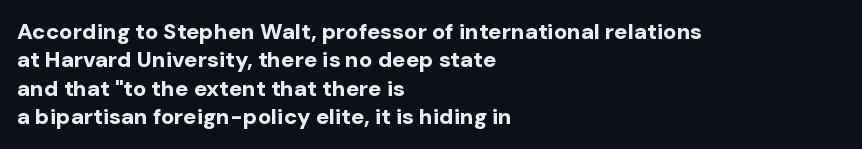
Q: Is the text bold? A: Yes.
Q: Is the text italic (slanted)? A: No, it is upright.
Q: Is the text underlined? A: No.
Q: How is the paragraph aligned? A: Left-aligned.
Q: Is the spacing between letters normal or unusually wide? A: Normal.
Q: Is the spacing between lines tight, normal or loose? A: Normal.
